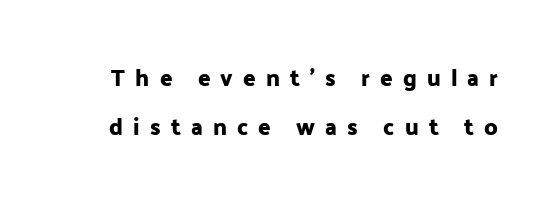
The letters are spread apart with noticeably loose tracking. Every character sits straight up, as roman type does. Summary of vertical rhythm: relaxed, with wide interline spacing. Lines of text with bare space underneath.
